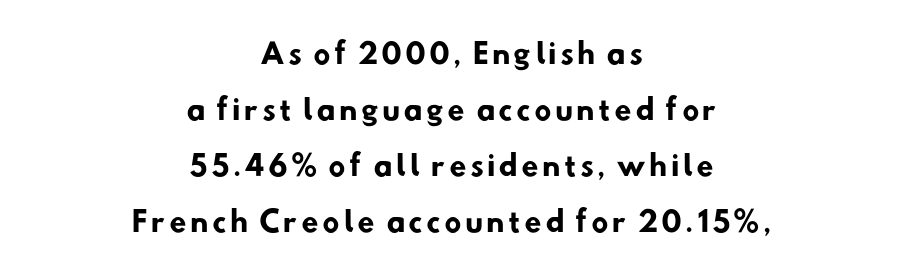
{"serif": "no", "bold": "yes", "weight": "heavy", "width": "normal", "stroke_contrast": "low", "x_height": "small", "monospaced": "no", "underline": "no", "align": "center", "line_spacing": "loose", "line_spacing_ratio": 2.0, "glyph_px": 28}
